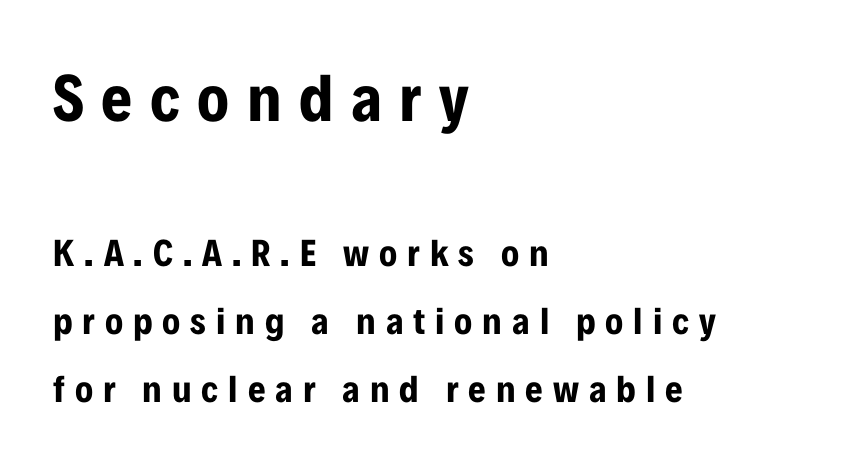
Looks like regular typesetting: each glyph gets only the width it needs. The type sits square on the baseline with zero lean. Check under the words: just untouched page. What weight is shown? A full bold with thick strokes. The rendering shrinks the type as you move from the upper chunk to the lower. A typesetter would call this heavily tracked-out type.
